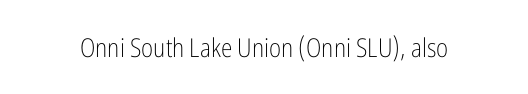
A roman cut, with each character standing at attention. Decoration check: the copy has no underline. The gaps between neighbouring characters are ordinary and unremarkable. Bold? No — there's no thickening of the strokes.
